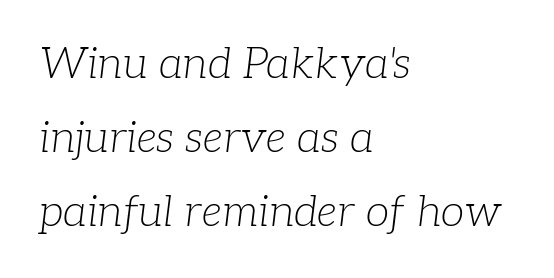
The image shows 43 px light serif type, italic (leaning right); set left-aligned, line spacing 1.72x, normal letter spacing, not underlined; low stroke contrast and a medium x-height.
